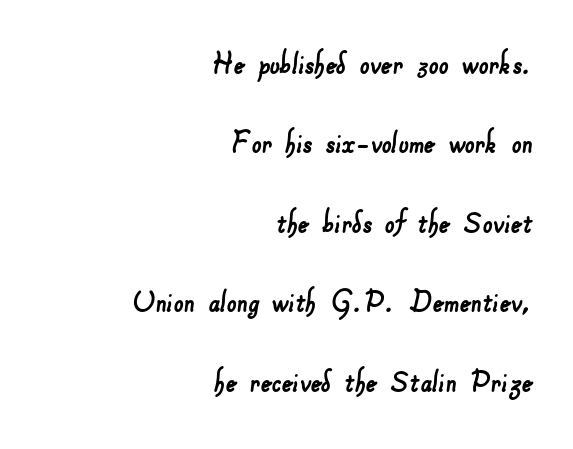
Glyph-to-glyph distance matches everyday printed text. The paragraph shown leans on its right margin. The area under the type is left untouched. Note: no serifs on the glyphs.
